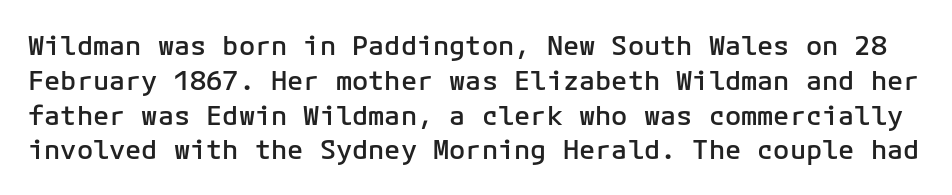
The image shows 27 px text type, upright; set normal line spacing (1.29x), normal letter spacing, not underlined.
